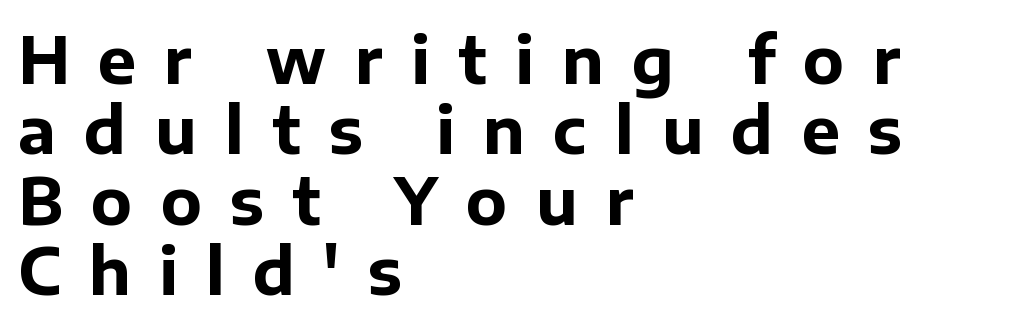
Weight: bold. Typographically, this falls in the sans-serif category. This is roman type, the default non-slanted kind. A classic flush-left, rag-right setting is used for this passage. The words here are not underlined.
